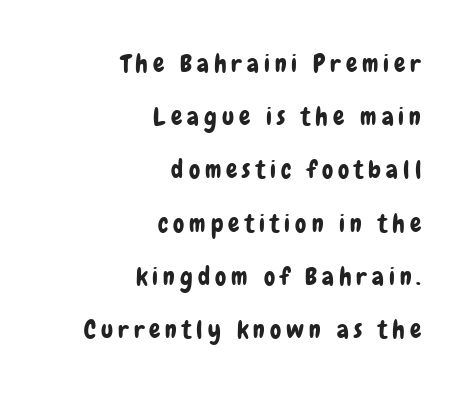
The image shows 25 px text type, upright; set right-aligned, loose line spacing (2.13x), unusually wide letter spacing (+0.2 em), not underlined.
